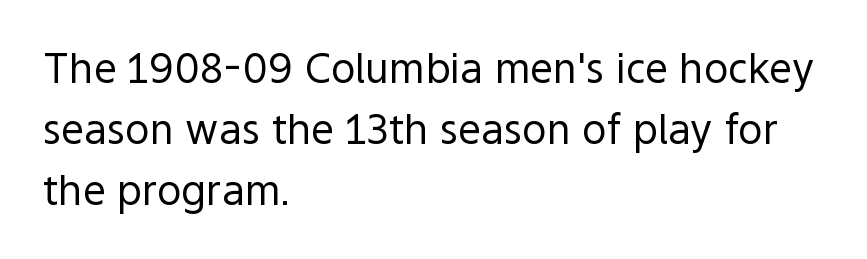
The image shows 41 px regular-weight sans-serif type, upright; set left-aligned, normal line spacing (1.49x), normal letter spacing, not underlined; a medium x-height.
